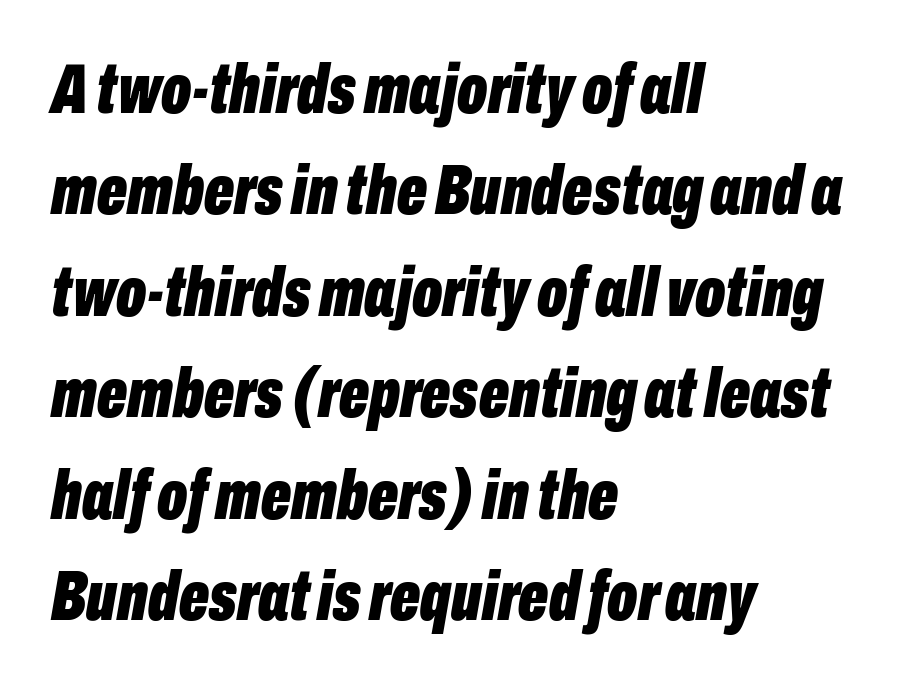
{"italic": "yes", "lean": "right", "slant_degrees": 10, "bold": "yes", "weight": "bold", "width": "condensed", "stroke_contrast": "low", "x_height": "medium", "monospaced": "no", "underline": "no", "align": "left", "line_spacing": "normal", "line_spacing_ratio": 1.45, "letter_spacing": "normal", "letter_spacing_em": 0.0, "glyph_px": 70}
